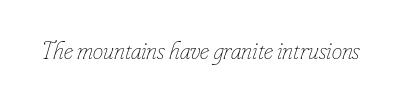
This rendering leaves character spacing at its baseline value. No letter is thick-stroked: the sample isn't bold. Descenders hang freely into open space. Every character sits at an angle, as italics do.
